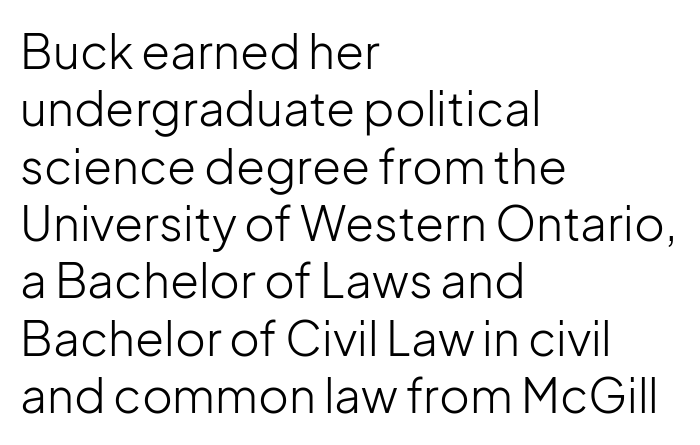
{"serif": "no", "italic": "no", "bold": "no", "weight": "light", "width": "normal", "stroke_contrast": "low", "x_height": "medium", "monospaced": "no", "underline": "no", "align": "left", "line_spacing_ratio": 1.22, "letter_spacing": "normal", "letter_spacing_em": 0.0, "glyph_px": 47}
